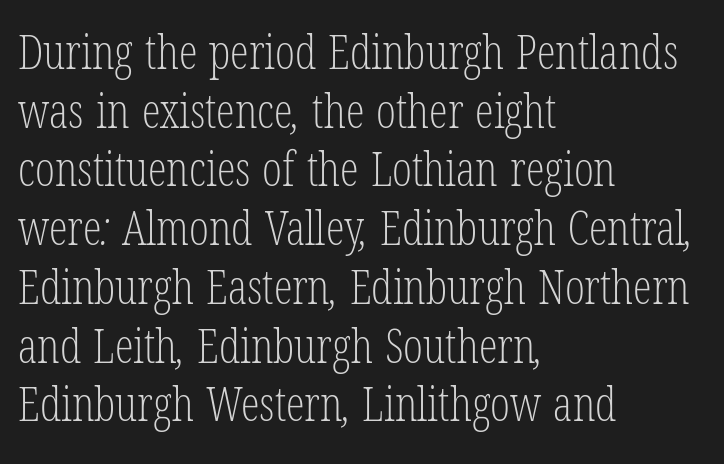
{"serif": "yes", "bold": "no", "weight": "light", "width": "condensed", "stroke_contrast": "low", "x_height": "medium", "monospaced": "no", "underline": "no", "align": "left", "line_spacing": "normal", "line_spacing_ratio": 1.25, "letter_spacing": "normal", "letter_spacing_em": 0.0, "glyph_px": 47}
